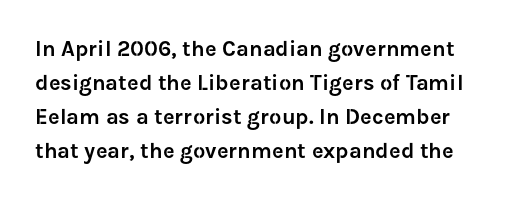
{"italic": "no", "underline": "no", "line_spacing": "normal", "line_spacing_ratio": 1.54, "letter_spacing": "normal", "letter_spacing_em": 0.0, "glyph_px": 22}
